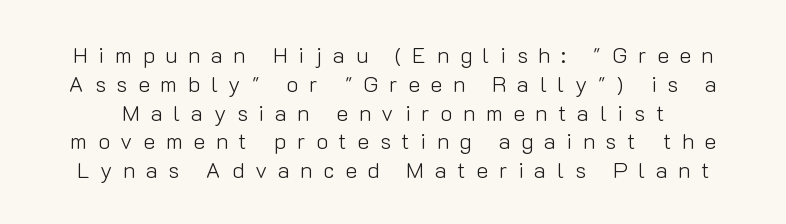
{"italic": "no", "bold": "no", "underline": "no", "line_spacing": "normal", "line_spacing_ratio": 1.31, "letter_spacing": "wide", "letter_spacing_em": 0.49, "glyph_px": 22}
